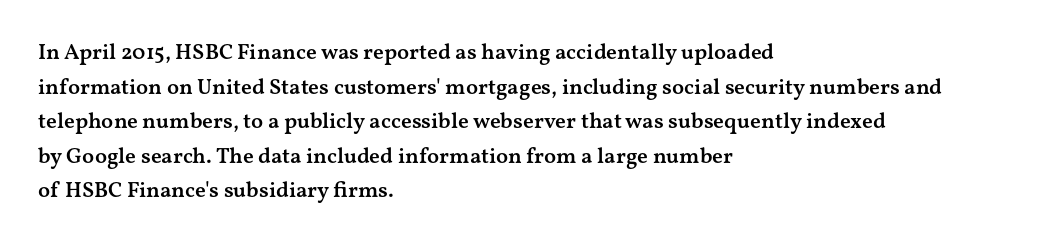
Q: Is the text bold? A: Semi-bold.
Q: Is the text italic (slanted)? A: No, it is upright.
Q: Is the text underlined? A: No.
Q: How is the paragraph aligned? A: Left-aligned.
Q: Is the spacing between letters normal or unusually wide? A: Normal.
Q: Is the spacing between lines tight, normal or loose? A: Normal.
